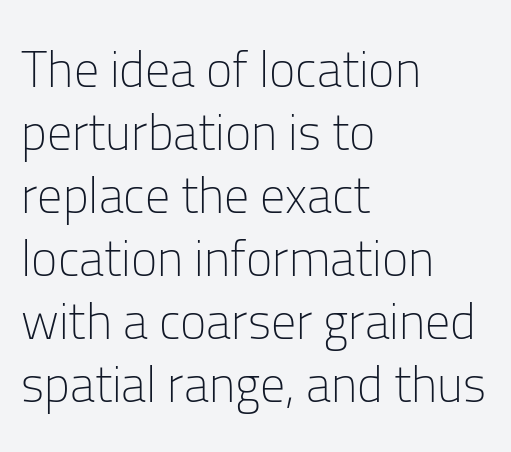
Q: Is the text bold? A: No.
Q: Is the text italic (slanted)? A: No, it is upright.
Q: Is the typeface a serif or a sans-serif typeface? A: Sans-serif.
Q: Is the text underlined? A: No.
Q: How is the paragraph aligned? A: Left-aligned.
Q: Is the spacing between letters normal or unusually wide? A: Normal.
Q: Is the spacing between lines tight, normal or loose? A: Normal.
Q: Width (condensed, normal, or wide)? A: Normal.
Q: Stroke contrast? A: Low.
Q: x-height? A: Medium.
Q: Monospaced? A: No.
